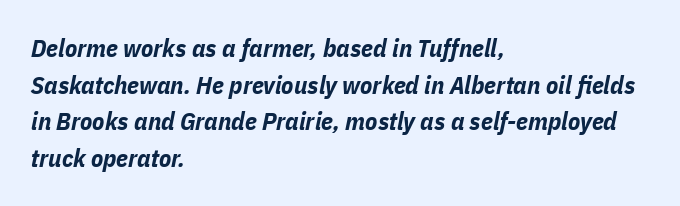
{"italic": "yes", "lean": "right", "slant_degrees": 11, "bold": "yes", "underline": "no", "align": "left", "line_spacing": "normal", "line_spacing_ratio": 1.47, "letter_spacing": "normal", "letter_spacing_em": 0.0, "glyph_px": 25}
